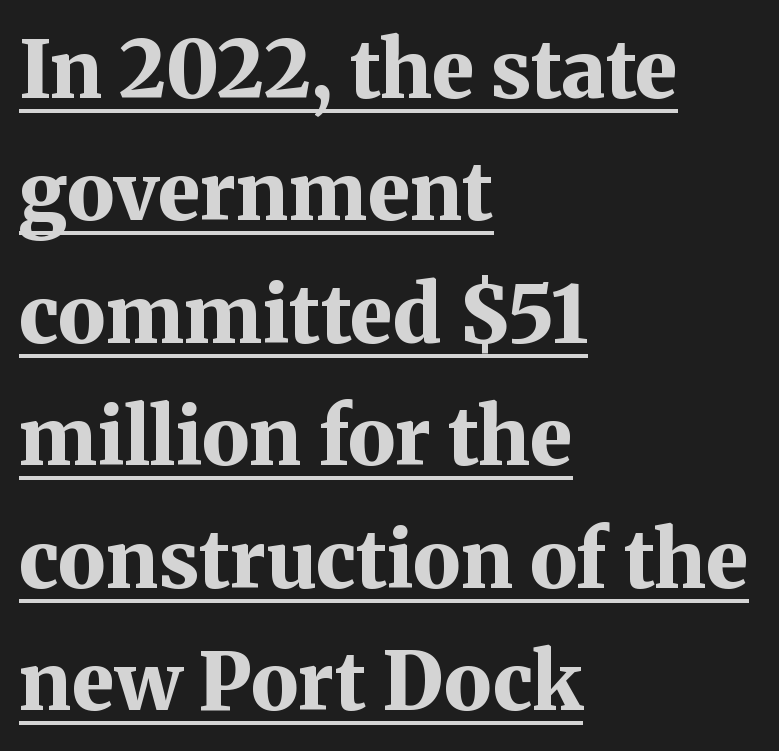
{"serif": "yes", "italic": "no", "bold": "yes", "weight": "bold", "width": "normal", "stroke_contrast": "medium", "x_height": "medium", "monospaced": "no", "underline": "yes", "align": "left", "line_spacing": "normal", "line_spacing_ratio": 1.53, "letter_spacing": "normal", "letter_spacing_em": 0.0, "glyph_px": 80}
